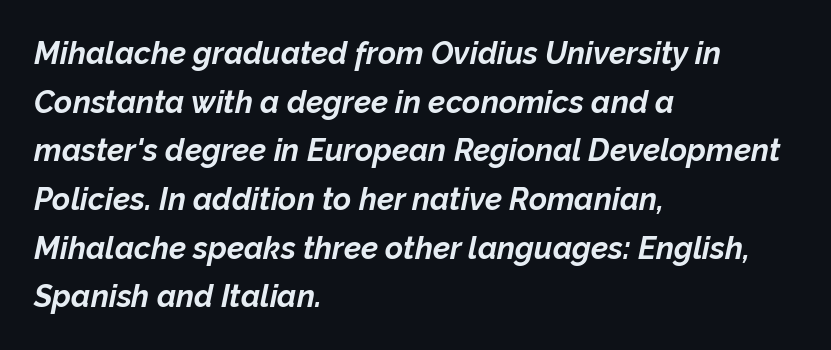
The image shows 31 px bold type, italic (leaning right); set left-aligned, normal line spacing (1.57x), normal letter spacing, not underlined; low stroke contrast and a medium x-height.
